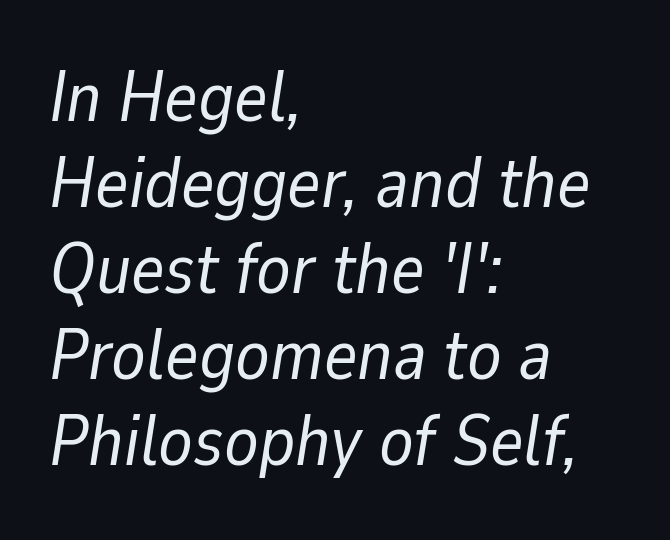
The strokes are not fattened; the text isn't bold. Horizontal alignment here is leftward, the default for most running prose. The face used here is proportionally spaced, like ordinary book or web type. The axis of the letterforms is tilted away from vertical. Beneath every word, the page is bare.
